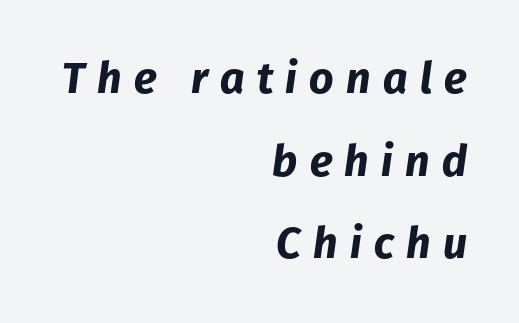
Does the copy run flush right? Yes — the right margin is perfectly even. Character widths vary here, with narrow letters taking less room than wide ones. Display-style spreading of the glyphs; the letterfit is very open. Yep, that's italic — everything's leaning. These lines carry a lot of weight — the face is fully bold. Words float on clear page, feet unadorned.
